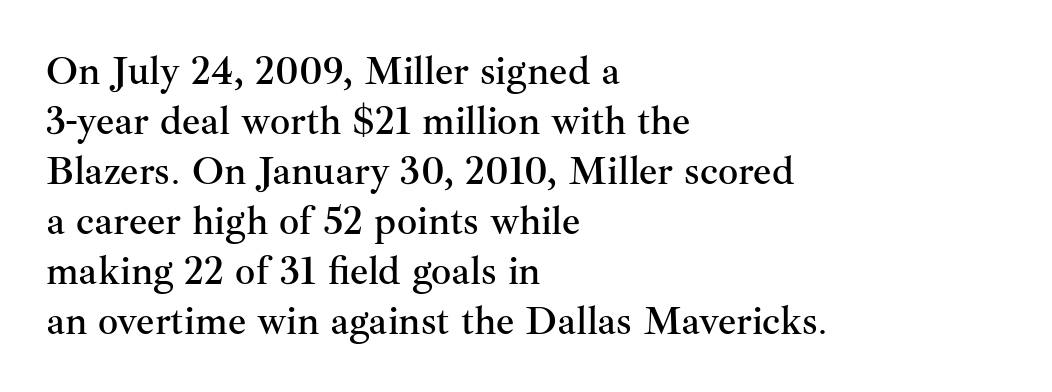
Q: Is the text italic (slanted)? A: No, it is upright.
Q: Is the typeface a serif or a sans-serif typeface? A: Serif.
Q: Is the text underlined? A: No.
Q: How is the paragraph aligned? A: Left-aligned.
Q: Is the spacing between letters normal or unusually wide? A: Normal.
Q: Is the spacing between lines tight, normal or loose? A: Normal.
Q: Width (condensed, normal, or wide)? A: Normal.
Q: Stroke contrast? A: Medium.
Q: x-height? A: Small.
Q: Monospaced? A: No.
